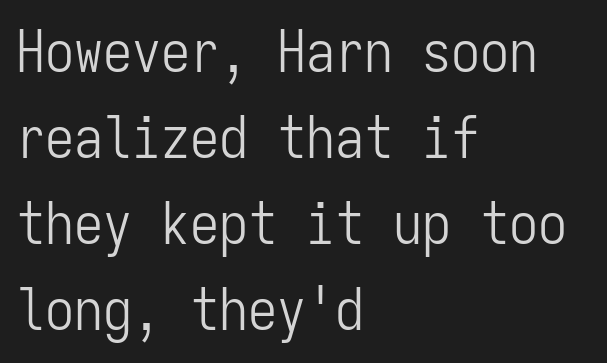
The font sits on the lighter half of the weight spectrum, regular included. Is this a fixed-width face? Yes — each glyph sits in an identical cell. Leftover space on each line is placed entirely after the last word. This rendering features lettering with no underline.
